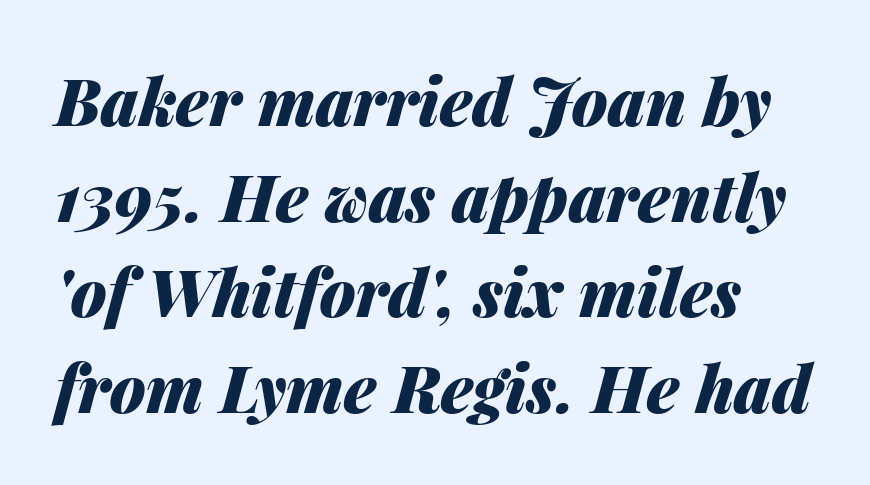
Q: Is the text bold? A: Yes.
Q: Is the text italic (slanted)? A: Yes, it leans right by about 14 degrees.
Q: Is the text underlined? A: No.
Q: Is the spacing between letters normal or unusually wide? A: Normal.
Q: Is the spacing between lines tight, normal or loose? A: Normal.
Q: Width (condensed, normal, or wide)? A: Normal.
Q: Stroke contrast? A: Medium.
Q: x-height? A: Medium.
Q: Monospaced? A: No.
